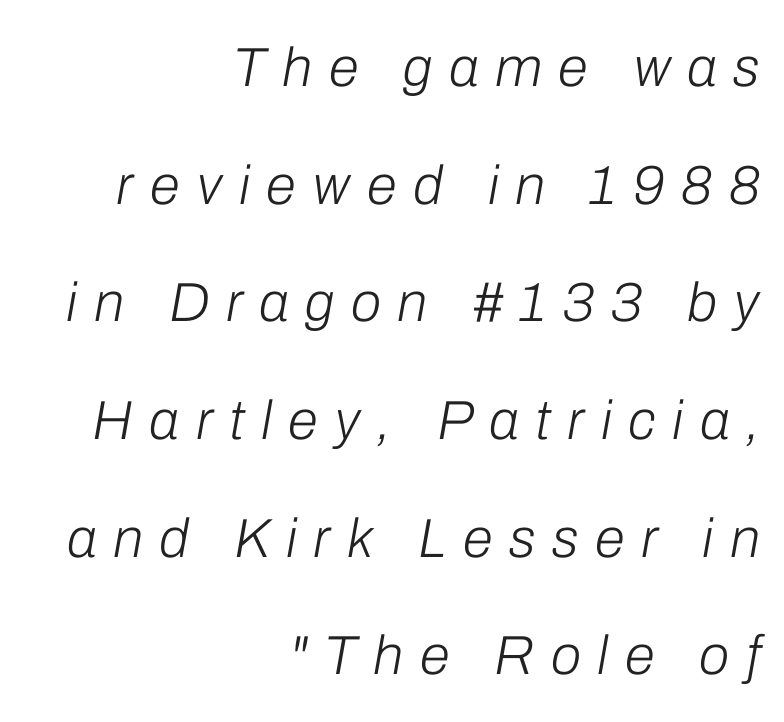
The letters look calm and open, with moderate or lighter stems. Think of a printed novel: that variable character pitch is what you see here. Slanted lettering throughout. Beneath every word, the page is bare.
